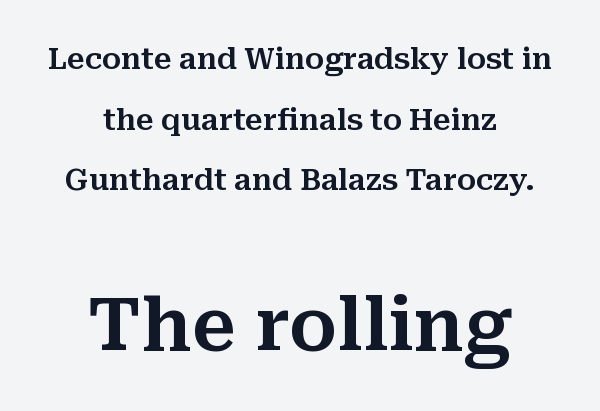
{"serif": "yes", "italic": "no", "width": "normal", "stroke_contrast": "medium", "x_height": "medium", "monospaced": "no", "underline": "no", "align": "center", "line_spacing": "loose", "line_spacing_ratio": 2.09, "letter_spacing": "normal", "letter_spacing_em": 0.0, "larger_block": "second", "size_ratio": 2.52, "glyph_px": 73}
